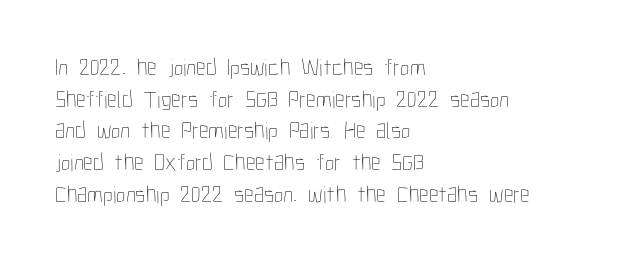
Leftover space on each line is placed entirely after the last word. The typesetting does not lean heavy: it is not bold. Honestly, the letter spacing is just normal — you wouldn't notice it. Underline: absent. If you drew a line through each stem, it would be perfectly vertical.
